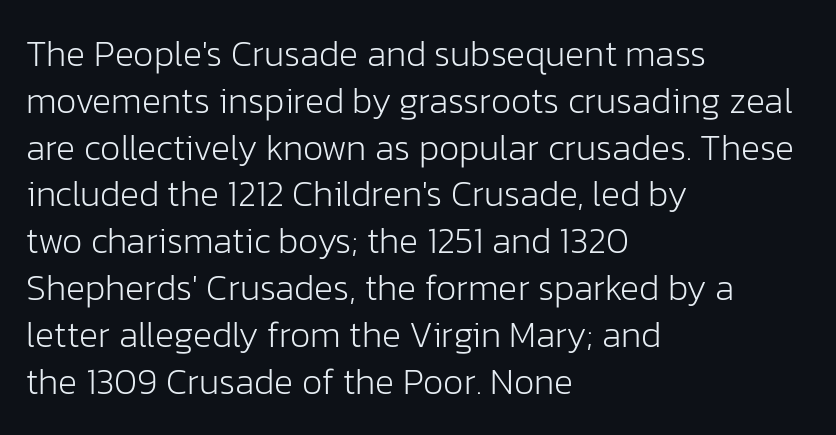
The line-height multiplier appears to be the usual default. The axis of the letterforms is exactly vertical. Honestly, there is no underline to notice here at all. The face used here is rendered with its standard letterfit.
